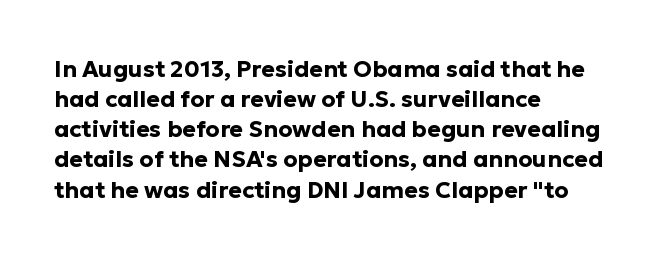
Does extra space separate the letters? No, they use regular spacing. The passage is arranged the way most books set body copy — flush left. Successive baselines arrive at the customary interval. Posture: upright roman. Is the type bold? Yes — the strokes are clearly thick and heavy.
